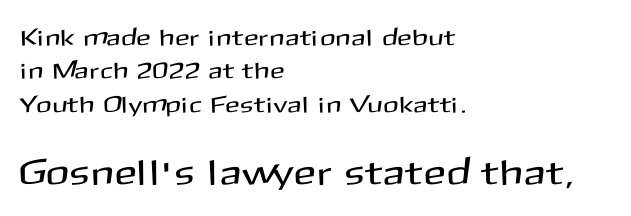
The image shows 35 px sans-serif type, upright; set left-aligned, normal line spacing (1.45x), not underlined; the second (bottom) block is 1.52x larger; medium stroke contrast and a medium x-height.
